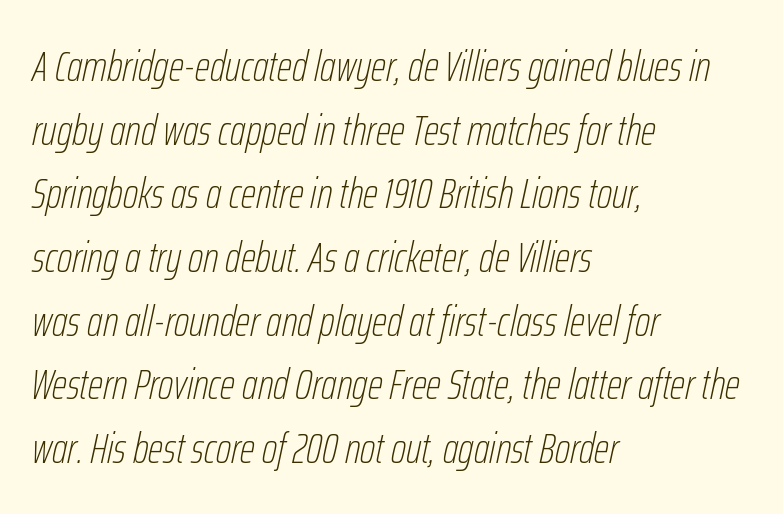
Q: Is the text bold? A: No.
Q: Is the text italic (slanted)? A: Yes, it leans right by about 12 degrees.
Q: Is the text underlined? A: No.
Q: How is the paragraph aligned? A: Left-aligned.
Q: Is the spacing between letters normal or unusually wide? A: Normal.
Q: Is the spacing between lines tight, normal or loose? A: Normal.
Q: Width (condensed, normal, or wide)? A: Condensed.
Q: Stroke contrast? A: Low.
Q: x-height? A: Medium.
Q: Monospaced? A: No.
